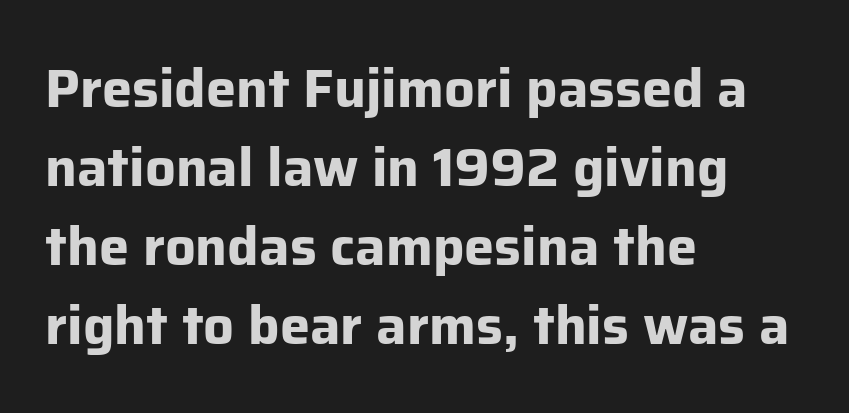
Does the lettering tilt? It doesn't — this is upright. How would I describe the line gaps? Plain and ordinary. Serifs: no, the terminals of the letterforms are clean. Weight: bold.
